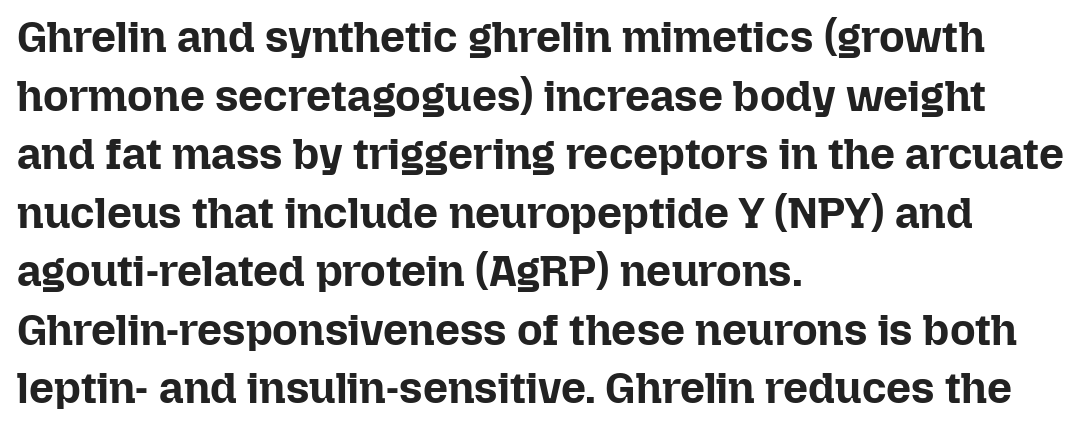
Q: Is the text bold? A: Yes.
Q: Is the text italic (slanted)? A: No, it is upright.
Q: Is the text underlined? A: No.
Q: How is the paragraph aligned? A: Left-aligned.
Q: Is the spacing between letters normal or unusually wide? A: Normal.
Q: Is the spacing between lines tight, normal or loose? A: Normal.
Q: Width (condensed, normal, or wide)? A: Normal.
Q: Stroke contrast? A: Low.
Q: x-height? A: Medium.
Q: Monospaced? A: No.
